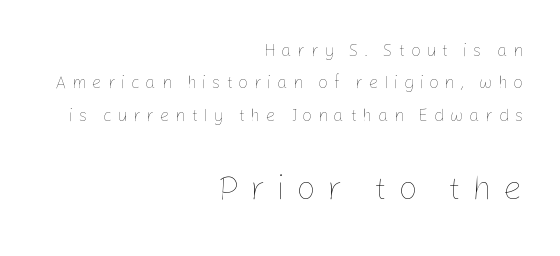
{"italic": "no", "bold": "no", "weight": "thin", "width": "normal", "stroke_contrast": "low", "x_height": "medium", "monospaced": "no", "underline": "no", "align": "right", "line_spacing": "loose", "line_spacing_ratio": 1.91, "letter_spacing": "wide", "letter_spacing_em": 0.33, "larger_block": "second", "size_ratio": 2.0, "glyph_px": 34}
